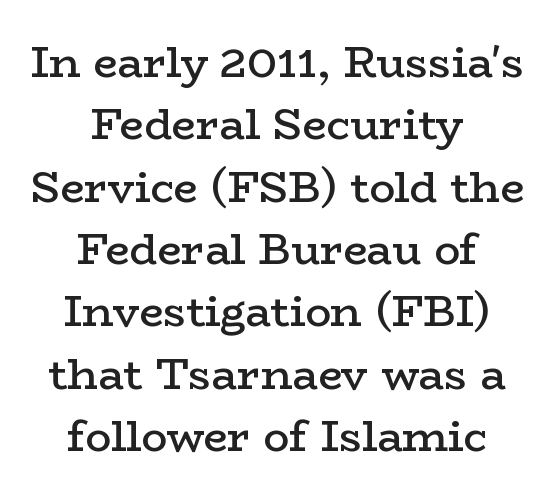
The image shows 43 px semibold, wide serif type, upright; set centered, normal line spacing (1.45x), normal letter spacing, not underlined; low stroke contrast and a medium x-height.
